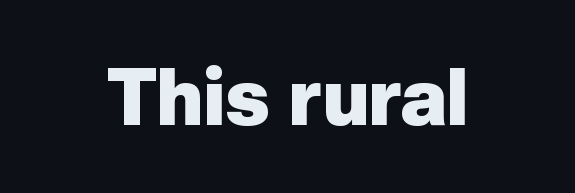
The foot of each line stays bare and open. Does the lettering tilt? It doesn't — this is upright. Note the varied advance widths — an 'i' is clearly narrower than an 'm'. The type is set solid horizontally, with unmodified tracking. How heavy is the stroke? Heavy — this is a bold.
